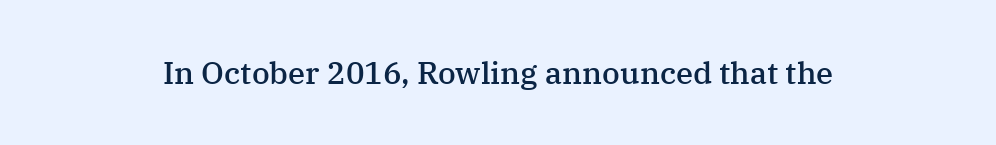
The image shows 31 px semibold serif type, upright; set normal letter spacing, not underlined; medium stroke contrast and a medium x-height.
